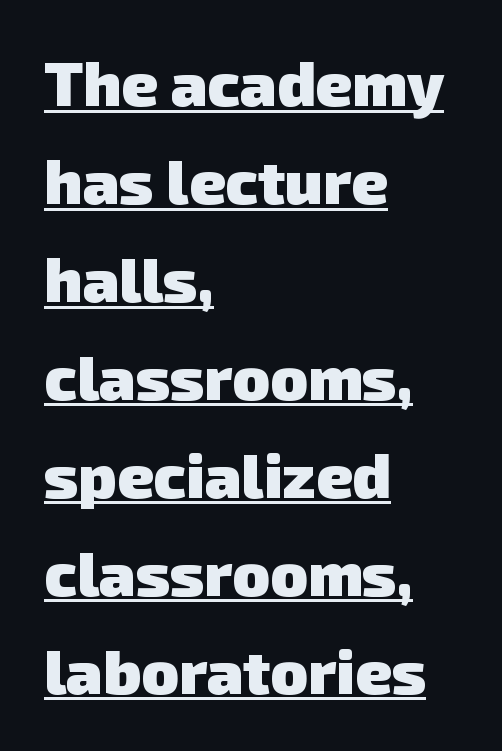
Q: Is the text bold? A: Yes.
Q: Is the typeface a serif or a sans-serif typeface? A: Sans-serif.
Q: Is the text underlined? A: Yes.
Q: How is the paragraph aligned? A: Left-aligned.
Q: Is the spacing between letters normal or unusually wide? A: Normal.
Q: Is the spacing between lines tight, normal or loose? A: Normal.
Q: Width (condensed, normal, or wide)? A: Normal.
Q: Stroke contrast? A: Low.
Q: x-height? A: Medium.
Q: Monospaced? A: No.
